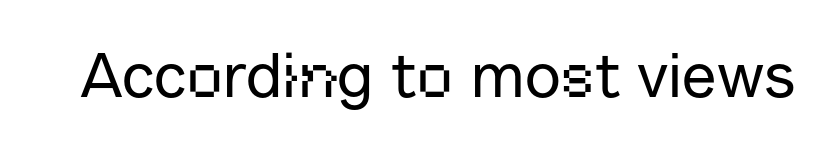
The image shows 63 px sans-serif type, upright; set normal letter spacing, not underlined; low stroke contrast and a medium x-height.
